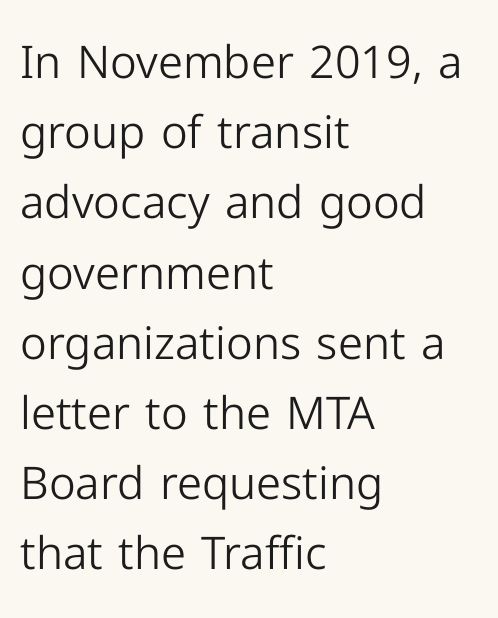
The string is rendered with underlining switched off. Caption: standard tracking, unaltered. Each letter keeps its own natural width here, so spacing adapts to shape. Stems here are at most as thick as an everyday book face. Note: no serifs on the glyphs. Style check: upright.
